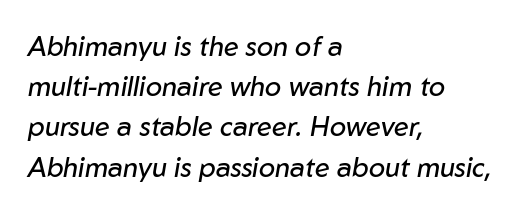
Layout note: lines flush left. Is the type heavy? It reads as light-to-regular instead. The glyphs are unaccompanied by any horizontal stroke below them. Nobody touched the tracking dial on this one. Observe the lean: these are italic letterforms. Students, observe: this is what conventionally led text looks like.
